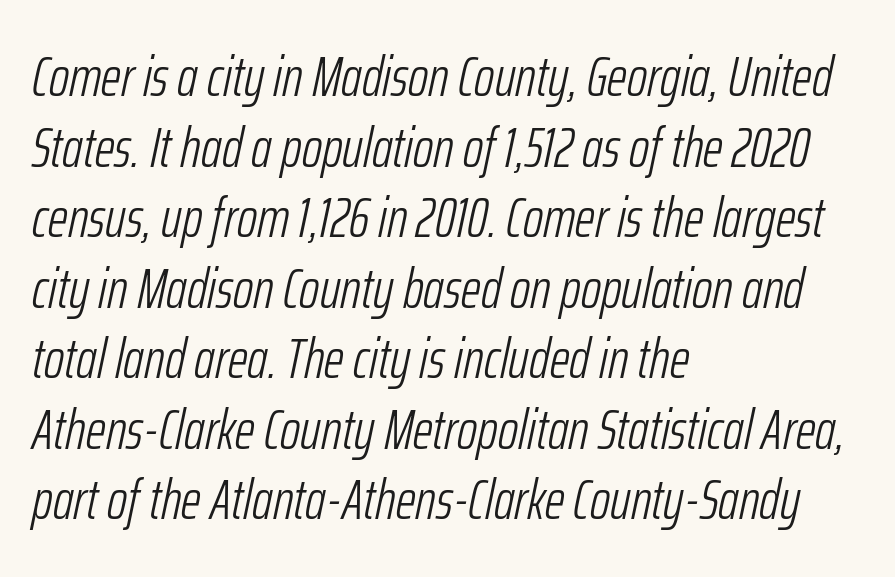
{"italic": "yes", "lean": "right", "slant_degrees": 12, "bold": "no", "weight": "light", "width": "condensed", "stroke_contrast": "low", "x_height": "medium", "monospaced": "no", "underline": "no", "align": "left", "line_spacing": "normal", "line_spacing_ratio": 1.26, "letter_spacing": "normal", "letter_spacing_em": 0.0, "glyph_px": 56}
